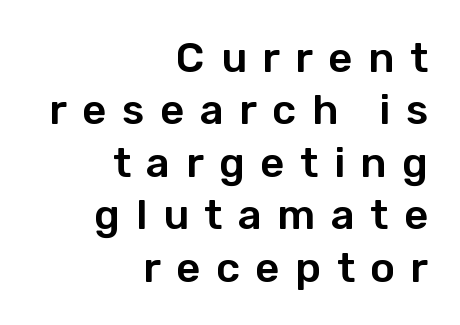
The image shows 42 px sans-serif type, upright; set right-aligned, normal line spacing (1.25x), unusually wide letter spacing (+0.37 em), not underlined; low stroke contrast and a medium x-height.
